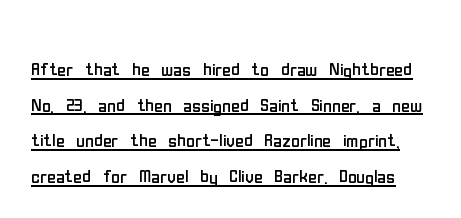
Q: Is the text bold? A: No.
Q: Is the text italic (slanted)? A: No, it is upright.
Q: Is the text underlined? A: Yes.
Q: Is the spacing between letters normal or unusually wide? A: Normal.
Q: Is the spacing between lines tight, normal or loose? A: Normal.
